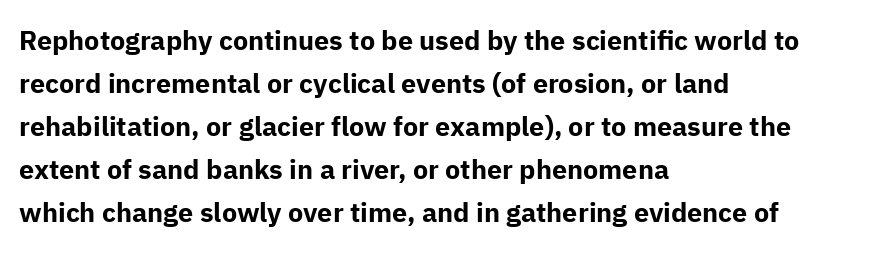
The image shows 27 px bold type, upright; set left-aligned, normal line spacing (1.59x), normal letter spacing, not underlined.
